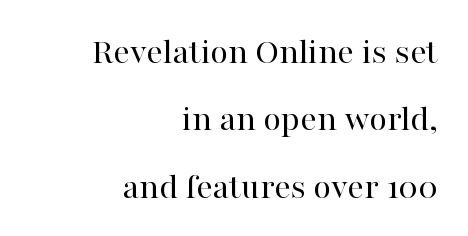
The image shows 37 px regular-weight serif type, upright; set right-aligned, line spacing 1.82x, normal letter spacing, not underlined; high stroke contrast and a medium x-height.
